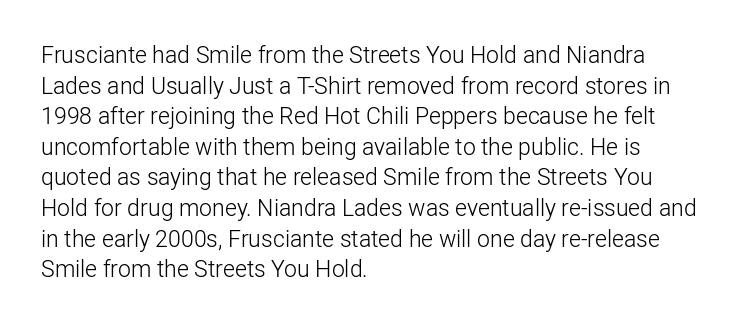
Q: Is the text bold? A: No.
Q: Is the text italic (slanted)? A: No, it is upright.
Q: Is the text underlined? A: No.
Q: How is the paragraph aligned? A: Left-aligned.
Q: Is the spacing between letters normal or unusually wide? A: Normal.
Q: Is the spacing between lines tight, normal or loose? A: Normal.
